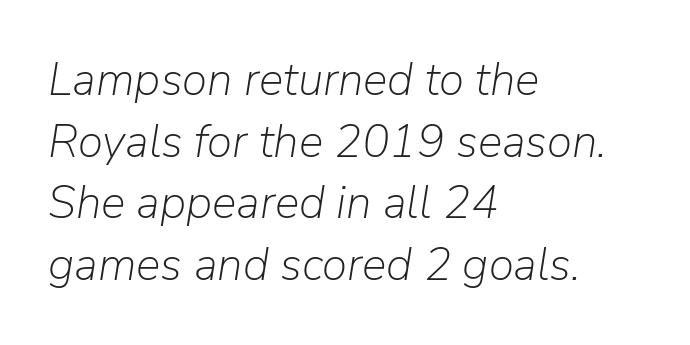
Yep, that's italic — everything's leaning. The passage shown stacks its lines at a standard gap. Stem width sits at or under what a default text font uses. The text block is weighted toward the left margin, trailing off unevenly rightward. The type is set solid horizontally, with unmodified tracking.
